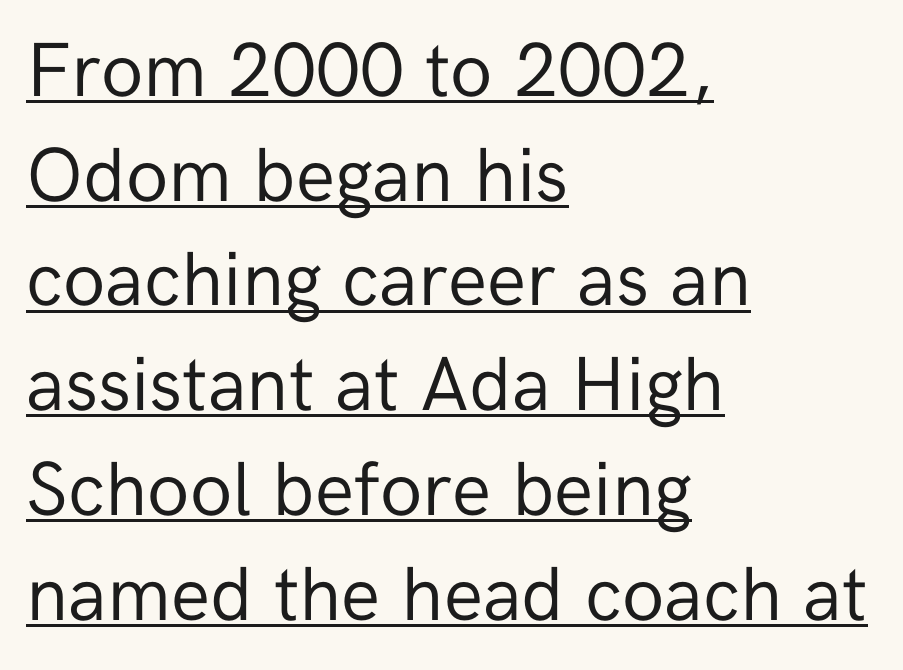
{"serif": "no", "italic": "no", "bold": "no", "weight": "regular", "width": "normal", "stroke_contrast": "low", "x_height": "medium", "monospaced": "no", "underline": "yes", "align": "left", "line_spacing": "normal", "line_spacing_ratio": 1.36, "letter_spacing": "normal", "letter_spacing_em": 0.0, "glyph_px": 77}
